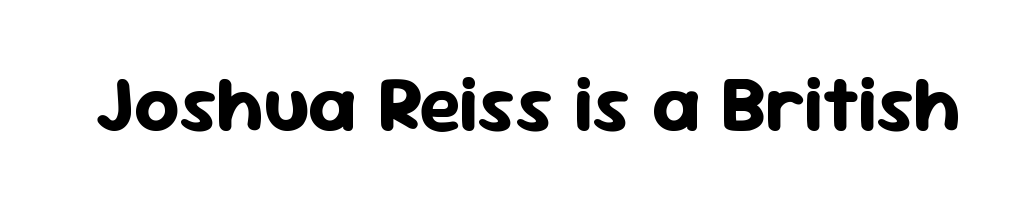
The type sits square on the baseline with zero lean. The letters advance in unequal steps, a hallmark of proportional type. A full-strength bold gives these letters their thick strokes. Serif or sans? Sans — the stroke terminals are bare. Look at the tracking — it's just the regular setting, nothing added. Each row of text sits above clean, open space.
